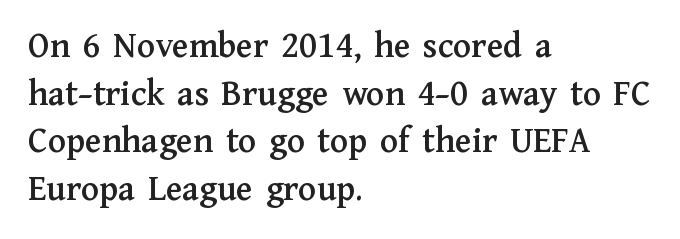
Quick note: not italic, upright. Character widths vary here, with narrow letters taking less room than wide ones. Is the block centered? No — it sits flush against the left margin. I'd call this a serif setting — the letters wear small feet. The string is rendered with underlining switched off. Vertically, the passage feels balanced, rows spaced as you'd expect.
